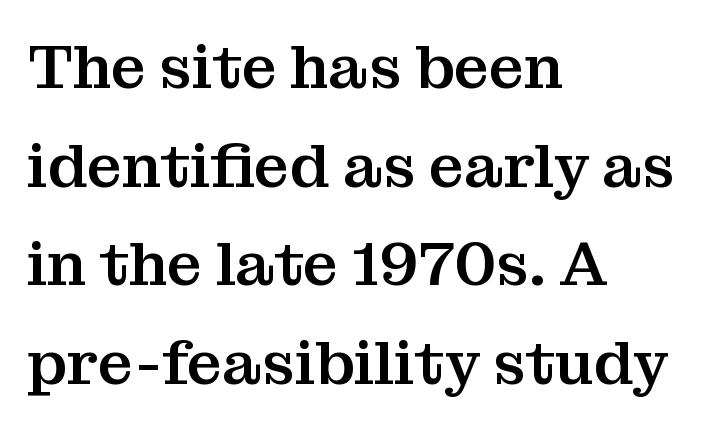
{"serif": "yes", "italic": "no", "width": "normal", "stroke_contrast": "medium", "x_height": "medium", "monospaced": "no", "underline": "no", "align": "left", "line_spacing": "normal", "line_spacing_ratio": 1.59, "letter_spacing": "normal", "letter_spacing_em": 0.0, "glyph_px": 62}
